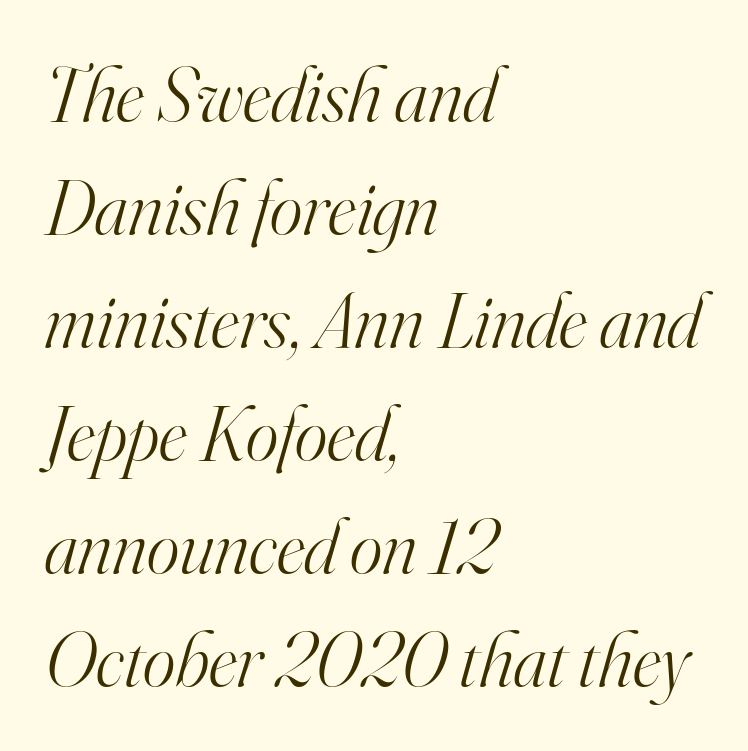
The tracking reads as untouched default to a designer's eye. Think of a printed novel: that variable character pitch is what you see here. The foot of each line stays bare and open. Leading: standard.
